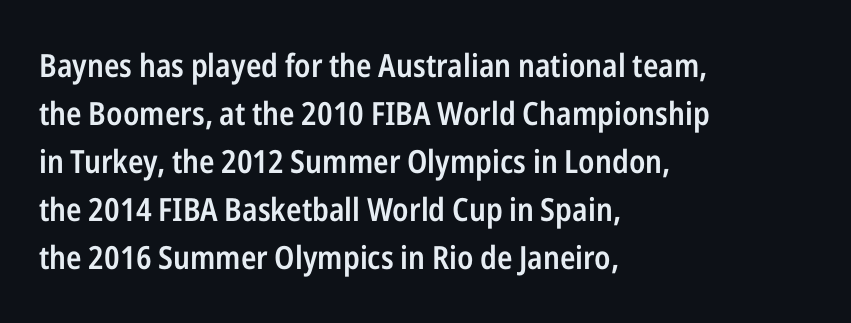
{"serif": "no", "italic": "no", "bold": "semi", "weight": "semibold", "width": "condensed", "stroke_contrast": "low", "x_height": "medium", "monospaced": "no", "underline": "no", "align": "left", "line_spacing": "normal", "line_spacing_ratio": 1.5, "letter_spacing": "normal", "letter_spacing_em": 0.0, "glyph_px": 32}
